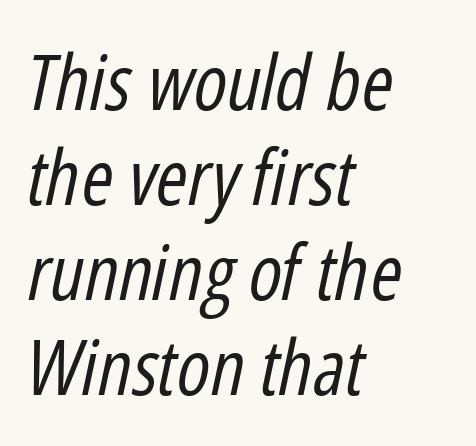
Leading: standard. The baseline area is clear. Honestly, the letter spacing is just normal — you wouldn't notice it. These glyphs show unthickened strokes, regular width or finer.
